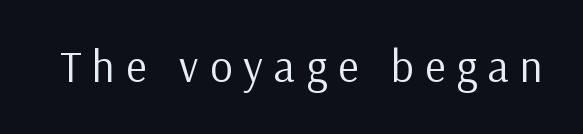
The image shows 44 px regular-weight sans-serif type, upright; set unusually wide letter spacing (+0.26 em), not underlined; low stroke contrast and a medium x-height.
